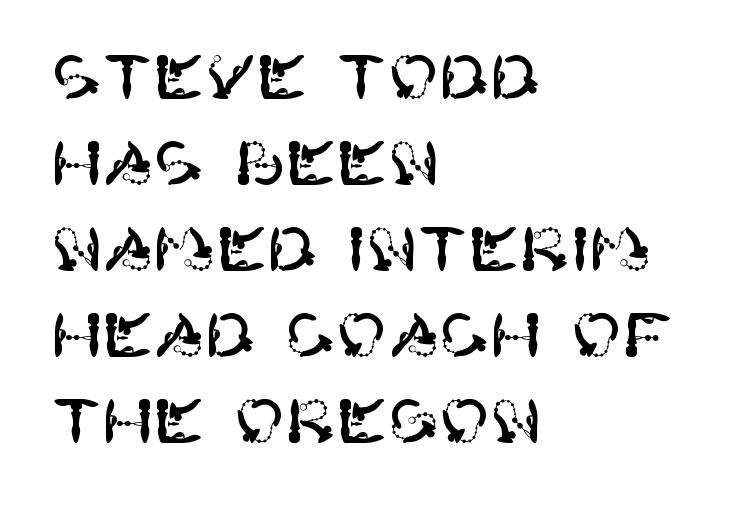
{"serif": "no", "italic": "no", "width": "normal", "stroke_contrast": "high", "x_height": "large", "underline": "no", "align": "left", "line_spacing": "normal", "line_spacing_ratio": 1.41, "letter_spacing": "normal", "letter_spacing_em": 0.0, "glyph_px": 61}
